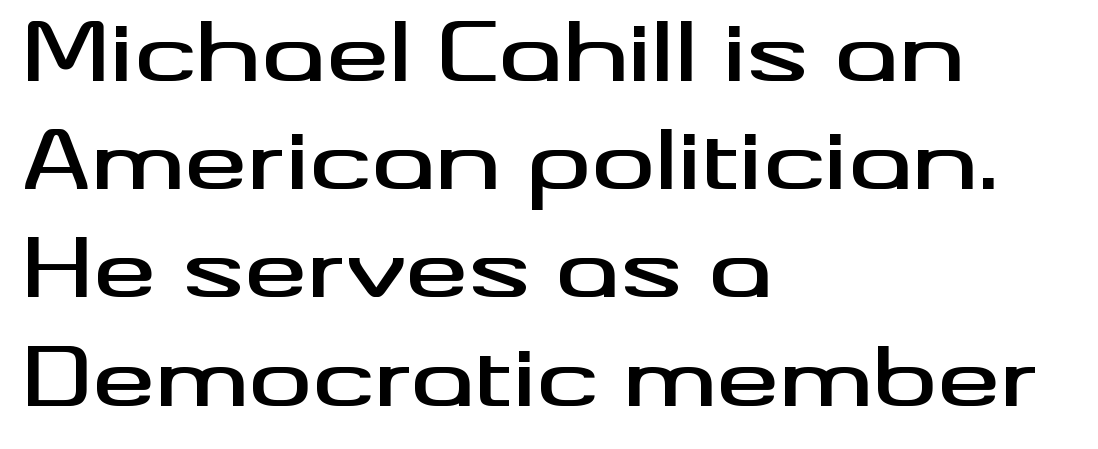
The image shows 79 px wide sans-serif type, upright; set left-aligned, normal line spacing (1.37x), normal letter spacing, not underlined; medium stroke contrast and a small x-height.
